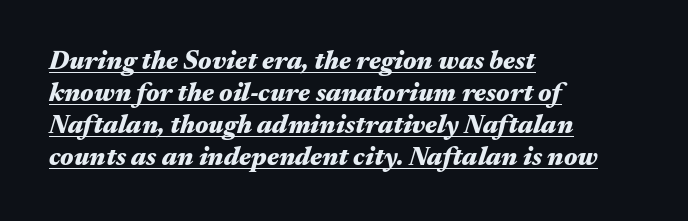
Layout note: lines flush left. This sample uses plain, unmodified letter spacing. Emphasis is given by a line drawn under the lettering. The whole block is typeset with a tilt. What weight is shown? A full bold with thick strokes.
